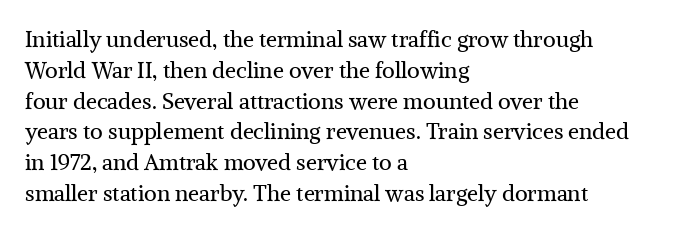
Q: Is the text bold? A: No.
Q: Is the text italic (slanted)? A: No, it is upright.
Q: Is the text underlined? A: No.
Q: How is the paragraph aligned? A: Left-aligned.
Q: Is the spacing between letters normal or unusually wide? A: Normal.
Q: Is the spacing between lines tight, normal or loose? A: Normal.
